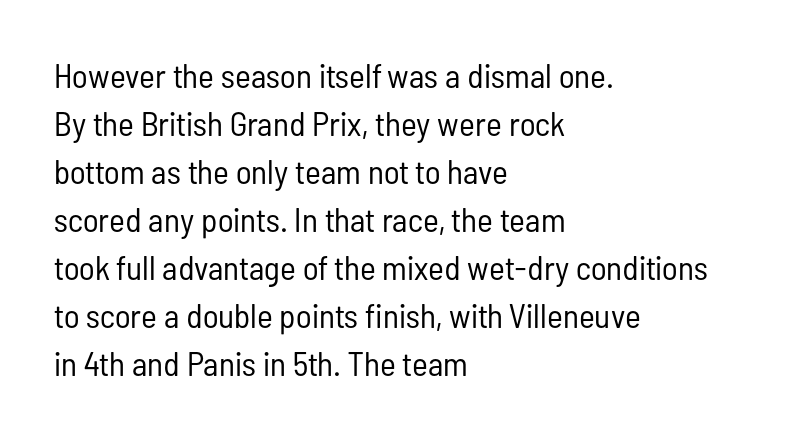
{"serif": "no", "italic": "no", "bold": "no", "weight": "regular", "width": "condensed", "stroke_contrast": "low", "x_height": "medium", "monospaced": "no", "underline": "no", "align": "left", "line_spacing": "normal", "line_spacing_ratio": 1.41, "letter_spacing": "normal", "letter_spacing_em": 0.0, "glyph_px": 34}
